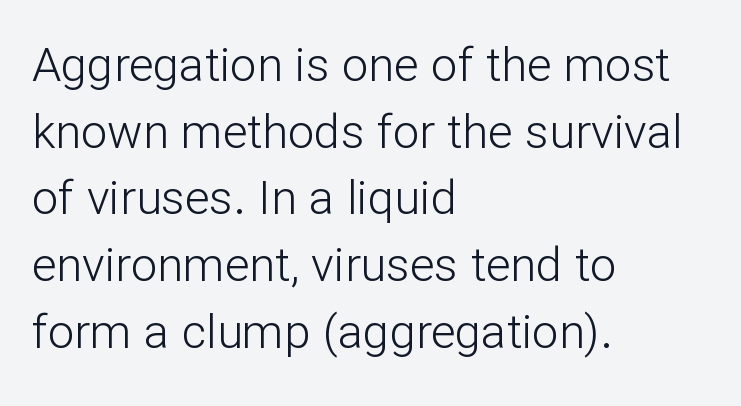
Q: Is the text bold? A: No.
Q: Is the text italic (slanted)? A: No, it is upright.
Q: Is the typeface a serif or a sans-serif typeface? A: Sans-serif.
Q: Is the text underlined? A: No.
Q: How is the paragraph aligned? A: Left-aligned.
Q: Is the spacing between letters normal or unusually wide? A: Normal.
Q: Is the spacing between lines tight, normal or loose? A: Normal.
Q: Width (condensed, normal, or wide)? A: Normal.
Q: Stroke contrast? A: Low.
Q: x-height? A: Medium.
Q: Monospaced? A: No.
